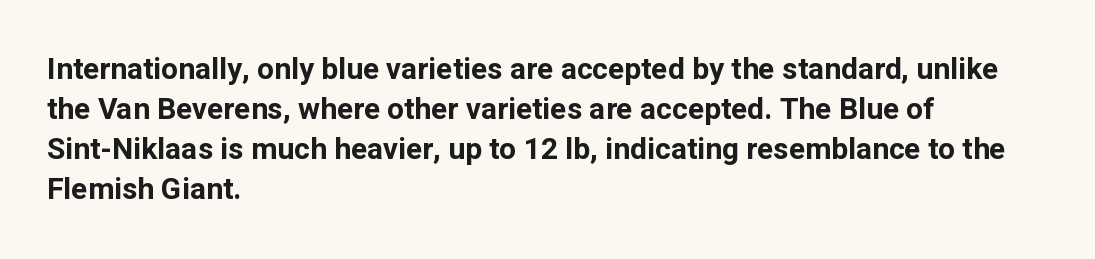
The image shows 30 px bold sans-serif type, upright; set left-aligned, normal line spacing (1.33x), normal letter spacing, not underlined; low stroke contrast and a medium x-height.
